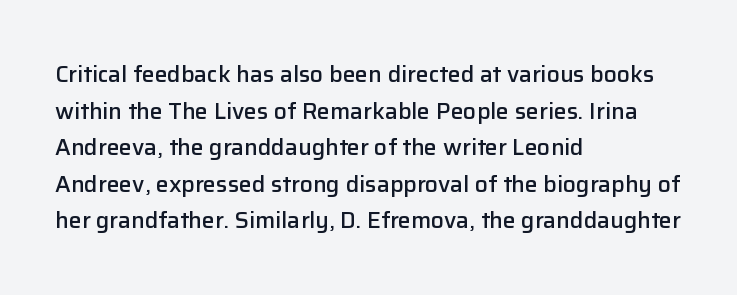
{"italic": "no", "bold": "semi", "underline": "no", "align": "left", "line_spacing": "normal", "line_spacing_ratio": 1.59, "letter_spacing": "normal", "letter_spacing_em": 0.0, "glyph_px": 23}
